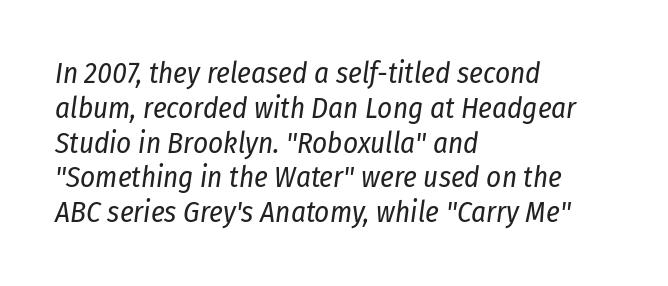
{"italic": "yes", "lean": "right", "slant_degrees": 8, "bold": "no", "weight": "regular", "width": "condensed", "stroke_contrast": "low", "x_height": "medium", "monospaced": "no", "underline": "no", "align": "left", "line_spacing_ratio": 1.2, "letter_spacing": "normal", "letter_spacing_em": 0.0, "glyph_px": 29}
